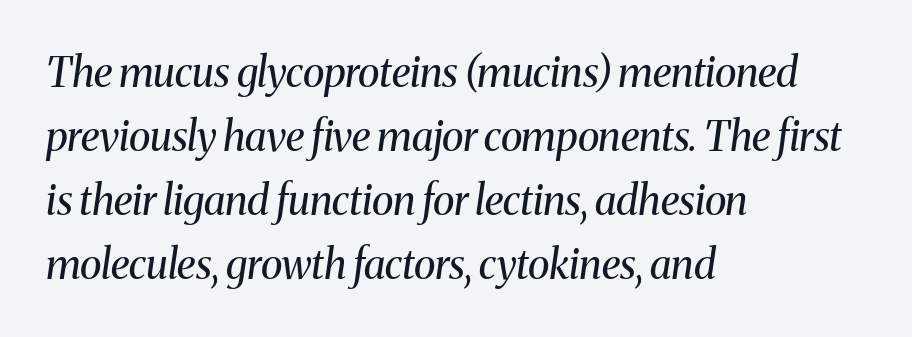
The image shows 41 px regular-weight serif type, italic (leaning right); set left-aligned, normal line spacing (1.56x), normal letter spacing, not underlined; medium stroke contrast and a medium x-height.
